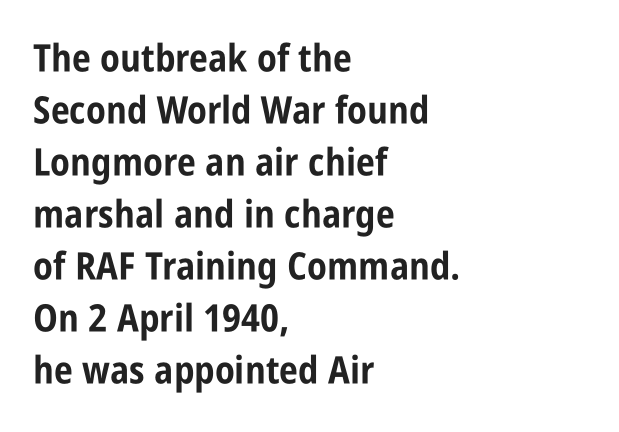
{"serif": "no", "italic": "no", "bold": "yes", "weight": "bold", "width": "condensed", "stroke_contrast": "low", "x_height": "large", "monospaced": "no", "underline": "no", "align": "left", "line_spacing": "normal", "line_spacing_ratio": 1.37, "letter_spacing": "normal", "letter_spacing_em": 0.0, "glyph_px": 38}
